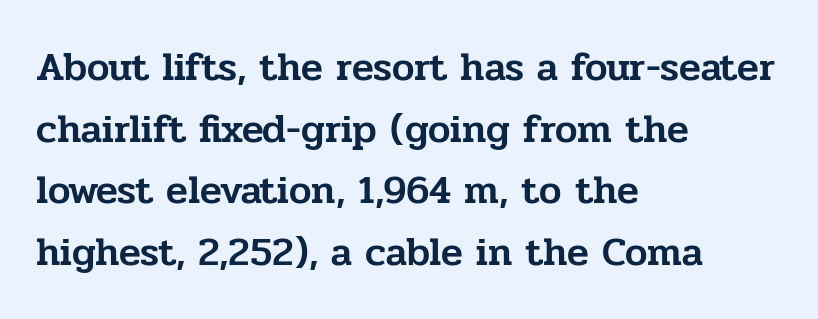
Q: Is the text italic (slanted)? A: No, it is upright.
Q: Is the typeface a serif or a sans-serif typeface? A: Serif.
Q: Is the text underlined? A: No.
Q: How is the paragraph aligned? A: Left-aligned.
Q: Is the spacing between letters normal or unusually wide? A: Normal.
Q: Is the spacing between lines tight, normal or loose? A: Normal.
Q: Width (condensed, normal, or wide)? A: Normal.
Q: Stroke contrast? A: Low.
Q: x-height? A: Medium.
Q: Monospaced? A: No.
